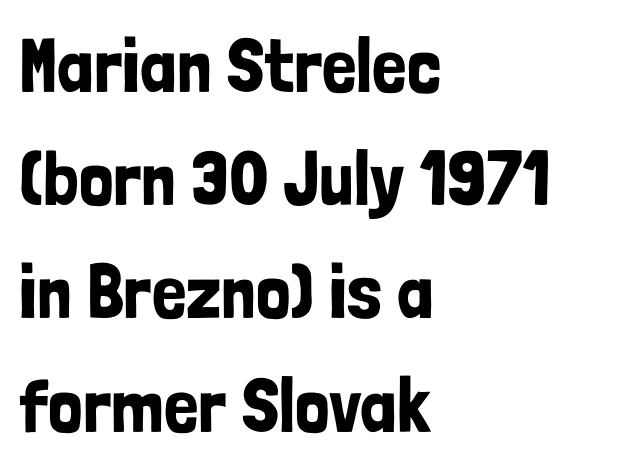
The image shows 77 px condensed sans-serif type, upright; set left-aligned, normal line spacing (1.47x), normal letter spacing, not underlined; low stroke contrast and a medium x-height.
